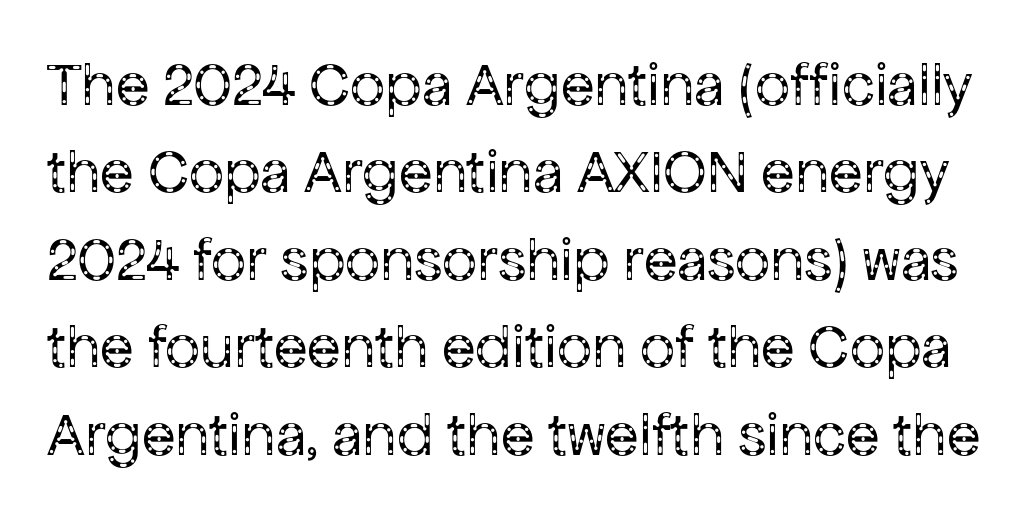
The image shows 62 px regular-weight sans-serif type, upright; set normal line spacing (1.41x), normal letter spacing, not underlined; low stroke contrast and a medium x-height.
